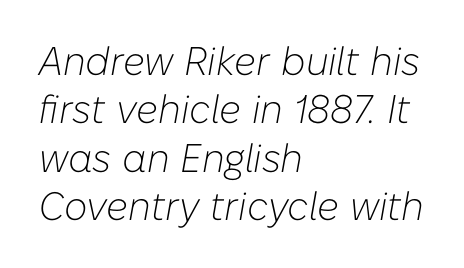
{"italic": "yes", "lean": "right", "slant_degrees": 10, "bold": "no", "weight": "light", "width": "normal", "stroke_contrast": "low", "x_height": "medium", "monospaced": "no", "underline": "no", "align": "left", "line_spacing_ratio": 1.21, "letter_spacing": "normal", "letter_spacing_em": 0.0, "glyph_px": 40}
